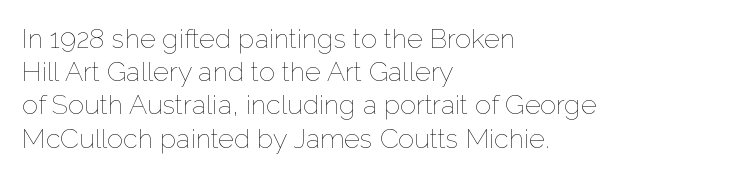
Q: Is the text bold? A: No.
Q: Is the text italic (slanted)? A: No, it is upright.
Q: Is the text underlined? A: No.
Q: How is the paragraph aligned? A: Left-aligned.
Q: Is the spacing between letters normal or unusually wide? A: Normal.
